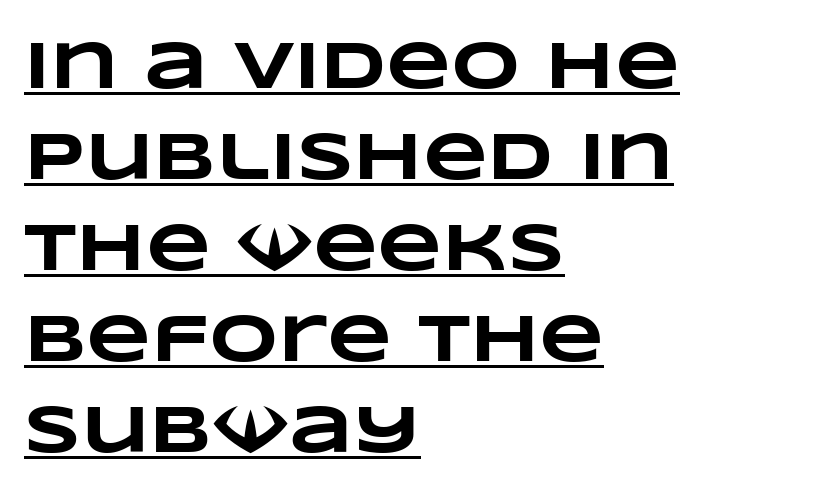
The image shows 67 px heavy, wide type; set left-aligned, normal line spacing (1.36x), normal letter spacing, underlined; low stroke contrast and a large x-height.
